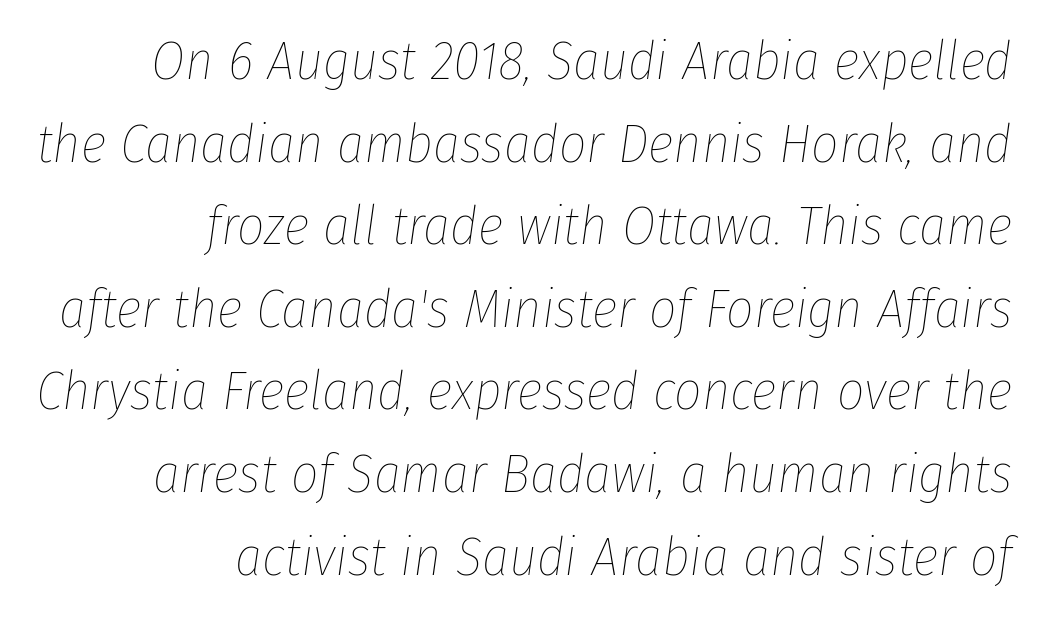
Q: Is the text bold? A: No.
Q: Is the text italic (slanted)? A: Yes, it leans right by about 8 degrees.
Q: Is the text underlined? A: No.
Q: How is the paragraph aligned? A: Right-aligned.
Q: Is the spacing between letters normal or unusually wide? A: Normal.
Q: Is the spacing between lines tight, normal or loose? A: Normal.
Q: Width (condensed, normal, or wide)? A: Condensed.
Q: Stroke contrast? A: Low.
Q: x-height? A: Medium.
Q: Monospaced? A: No.
